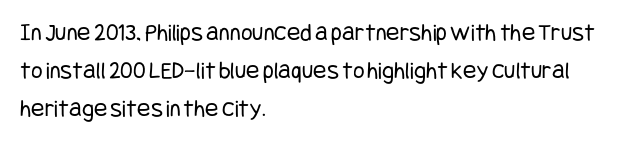
{"italic": "no", "bold": "no", "underline": "no", "align": "left", "line_spacing": "normal", "line_spacing_ratio": 1.52, "letter_spacing": "normal", "letter_spacing_em": 0.0, "glyph_px": 25}
